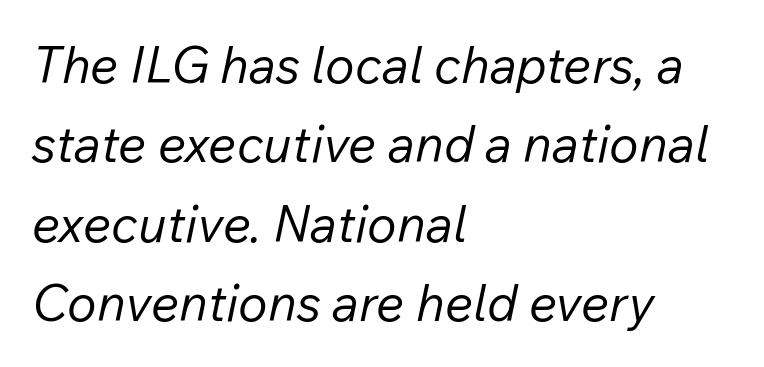
The image shows 50 px regular-weight type, italic (leaning right); set left-aligned, normal line spacing (1.59x), normal letter spacing, not underlined; low stroke contrast and a medium x-height.
